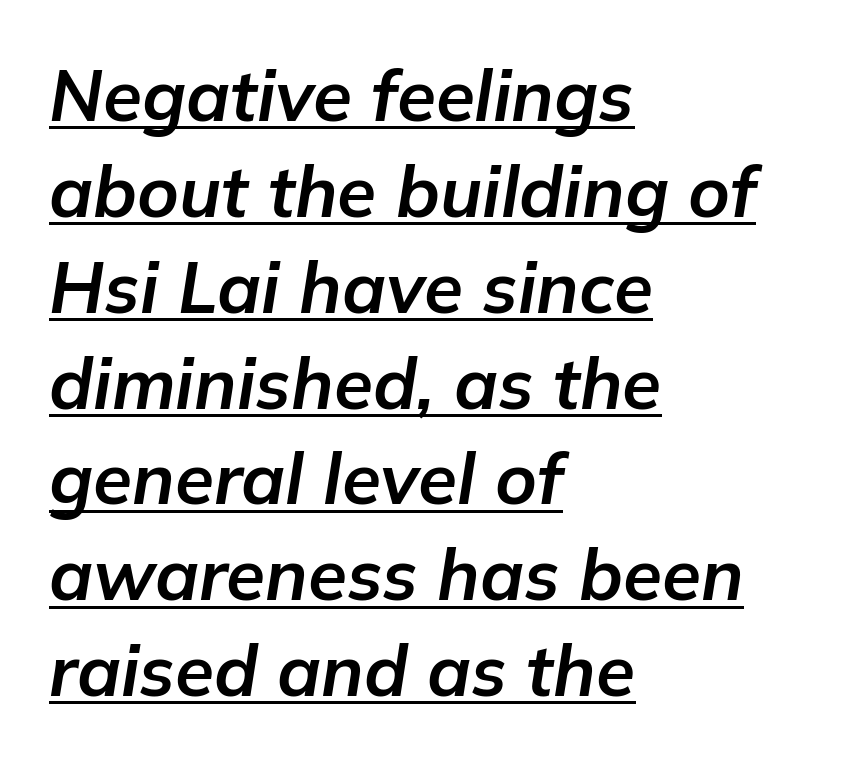
Q: Is the text bold? A: Yes.
Q: Is the text italic (slanted)? A: Yes, it leans right by about 9 degrees.
Q: Is the text underlined? A: Yes.
Q: How is the paragraph aligned? A: Left-aligned.
Q: Is the spacing between letters normal or unusually wide? A: Normal.
Q: Is the spacing between lines tight, normal or loose? A: Normal.
Q: Width (condensed, normal, or wide)? A: Normal.
Q: Stroke contrast? A: Low.
Q: x-height? A: Medium.
Q: Monospaced? A: No.
